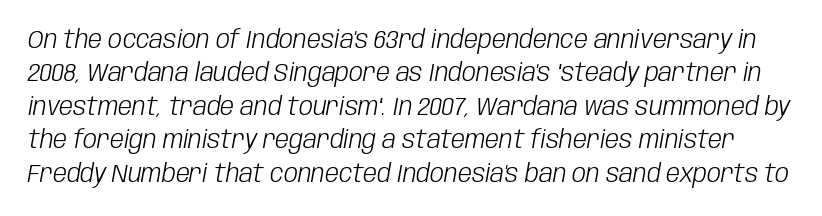
Q: Is the text bold? A: No.
Q: Is the text italic (slanted)? A: Yes, it leans right by about 10 degrees.
Q: Is the text underlined? A: No.
Q: Is the spacing between letters normal or unusually wide? A: Normal.
Q: Is the spacing between lines tight, normal or loose? A: Normal.
